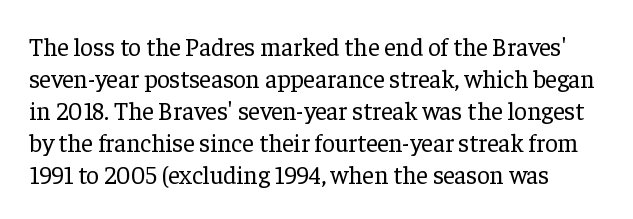
The image shows 25 px text type, upright; set normal line spacing (1.28x), normal letter spacing, not underlined.
